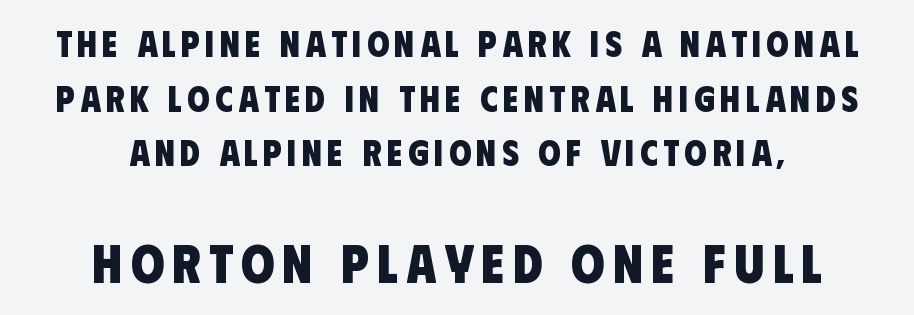
Q: Is the text bold? A: Yes.
Q: Is the typeface a serif or a sans-serif typeface? A: Sans-serif.
Q: Is the text underlined? A: No.
Q: How is the paragraph aligned? A: Centered.
Q: Is the spacing between lines tight, normal or loose? A: Normal.
Q: Which block of text is set in a larger size, the first (top) or the second (bottom)? A: The second (bottom) one.
Q: Width (condensed, normal, or wide)? A: Condensed.
Q: Stroke contrast? A: Low.
Q: x-height? A: Large.
Q: Monospaced? A: No.
